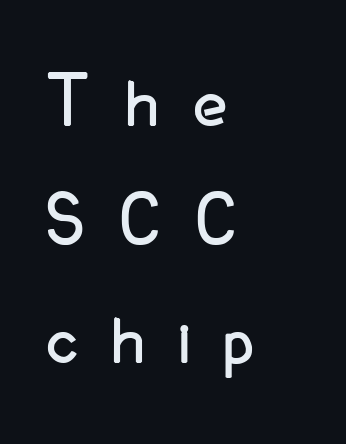
{"serif": "no", "italic": "no", "width": "condensed", "stroke_contrast": "low", "x_height": "small", "monospaced": "no", "underline": "no", "align": "left", "line_spacing": "normal", "line_spacing_ratio": 1.54, "letter_spacing": "wide", "letter_spacing_em": 0.45, "glyph_px": 77}
